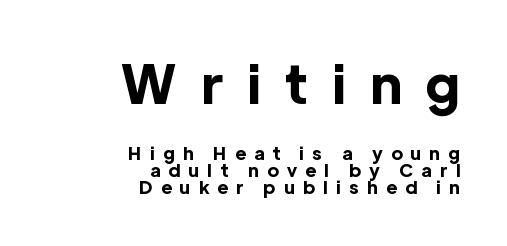
{"serif": "no", "italic": "no", "bold": "yes", "weight": "bold", "width": "normal", "x_height": "medium", "monospaced": "no", "underline": "no", "align": "right", "line_spacing": "tight", "line_spacing_ratio": 0.95, "letter_spacing": "wide", "letter_spacing_em": 0.47, "larger_block": "first", "size_ratio": 2.94, "glyph_px": 53}
